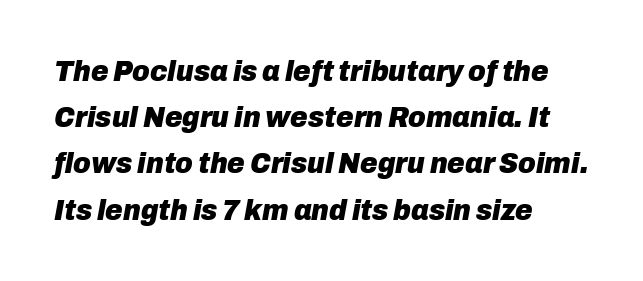
The image shows 30 px heavy type, italic (leaning right); set left-aligned, normal line spacing (1.54x), normal letter spacing, not underlined; low stroke contrast and a medium x-height.
